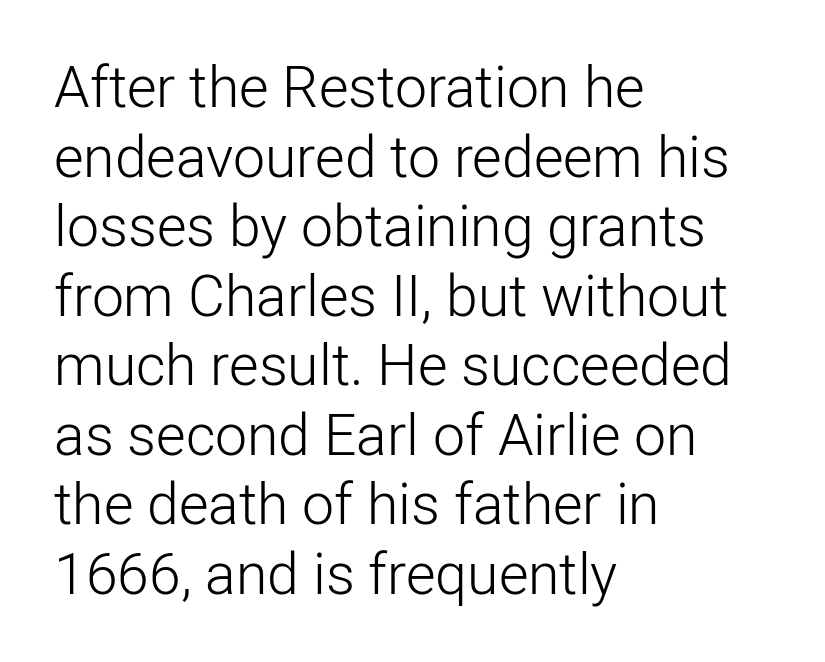
Unlike italic type, these characters show no tilt at all. The passage shown is typeset with a sans-serif family. In terms of letterspacing, this is plain default setting. Character widths vary here, with narrow letters taking less room than wide ones.
